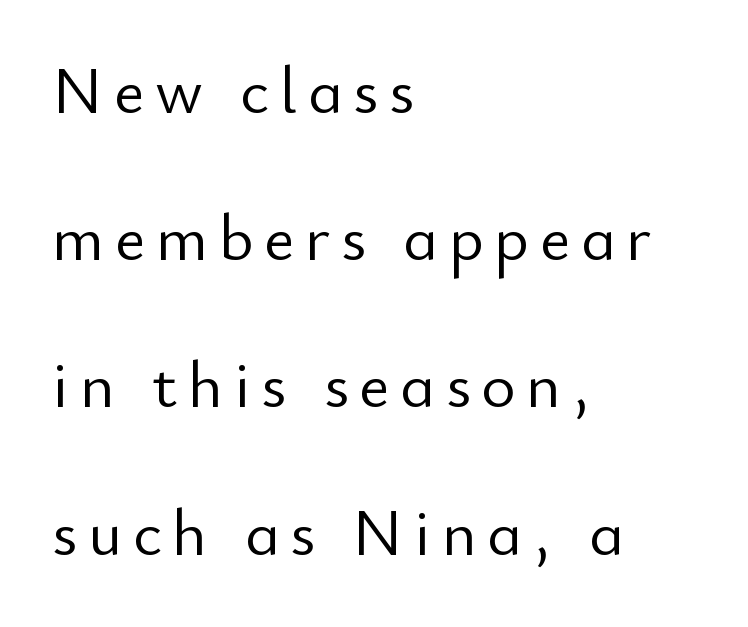
Q: Is the text bold? A: No.
Q: Is the text italic (slanted)? A: No, it is upright.
Q: Is the typeface a serif or a sans-serif typeface? A: Sans-serif.
Q: Is the text underlined? A: No.
Q: How is the paragraph aligned? A: Left-aligned.
Q: Is the spacing between lines tight, normal or loose? A: Loose.
Q: Width (condensed, normal, or wide)? A: Normal.
Q: Stroke contrast? A: Low.
Q: x-height? A: Small.
Q: Monospaced? A: No.
